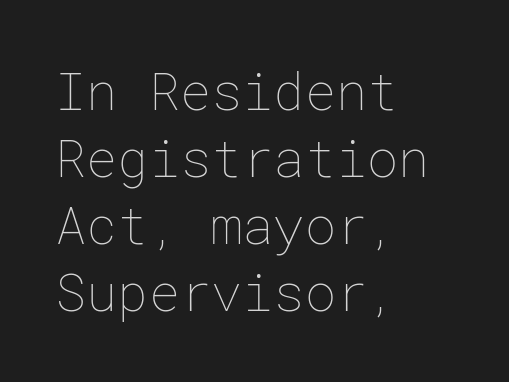
{"italic": "no", "bold": "no", "weight": "thin", "width": "normal", "stroke_contrast": "low", "x_height": "medium", "underline": "no", "align": "left", "line_spacing": "normal", "line_spacing_ratio": 1.29, "letter_spacing": "normal", "letter_spacing_em": 0.0, "glyph_px": 52}
